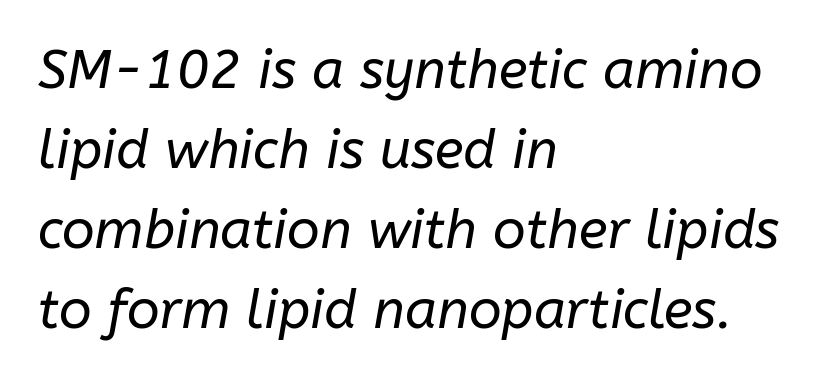
Q: Is the text bold? A: No.
Q: Is the text italic (slanted)? A: Yes, it leans right by about 10 degrees.
Q: Is the text underlined? A: No.
Q: How is the paragraph aligned? A: Left-aligned.
Q: Is the spacing between letters normal or unusually wide? A: Normal.
Q: Is the spacing between lines tight, normal or loose? A: Normal.
Q: Width (condensed, normal, or wide)? A: Normal.
Q: Stroke contrast? A: Low.
Q: x-height? A: Medium.
Q: Monospaced? A: No.
